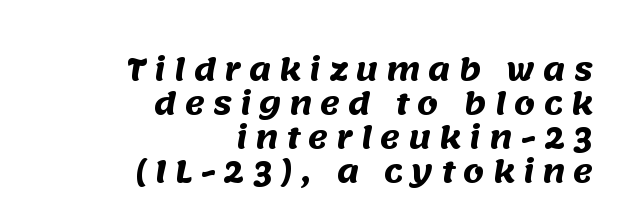
{"serif": "no", "bold": "yes", "weight": "heavy", "width": "normal", "stroke_contrast": "medium", "x_height": "large", "monospaced": "no", "underline": "no", "align": "right", "line_spacing": "tight", "line_spacing_ratio": 1.13, "letter_spacing": "wide", "letter_spacing_em": 0.27, "glyph_px": 30}
